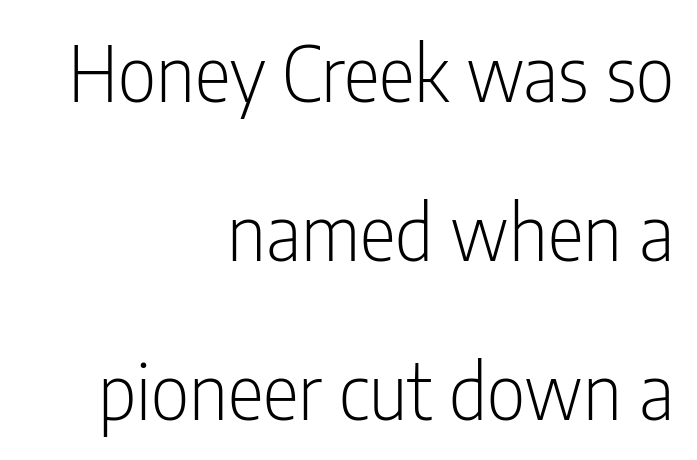
Weight: in the light-to-regular range. This rendering features lettering with no underline. Is this a fixed-width face? No — the glyphs have proportional, varying widths. Horizontally, the lines are justified to the trailing edge only. Honestly, the letter spacing is just normal — you wouldn't notice it. A roman cut, with each character standing at attention.
